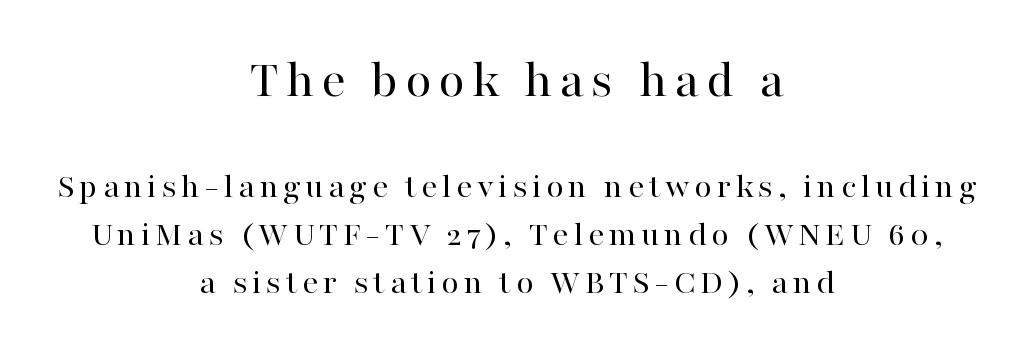
The image shows 54 px regular-weight serif type, upright; set centered, normal line spacing (1.34x), not underlined; the first (top) block is 1.5x larger; high stroke contrast and a medium x-height.
